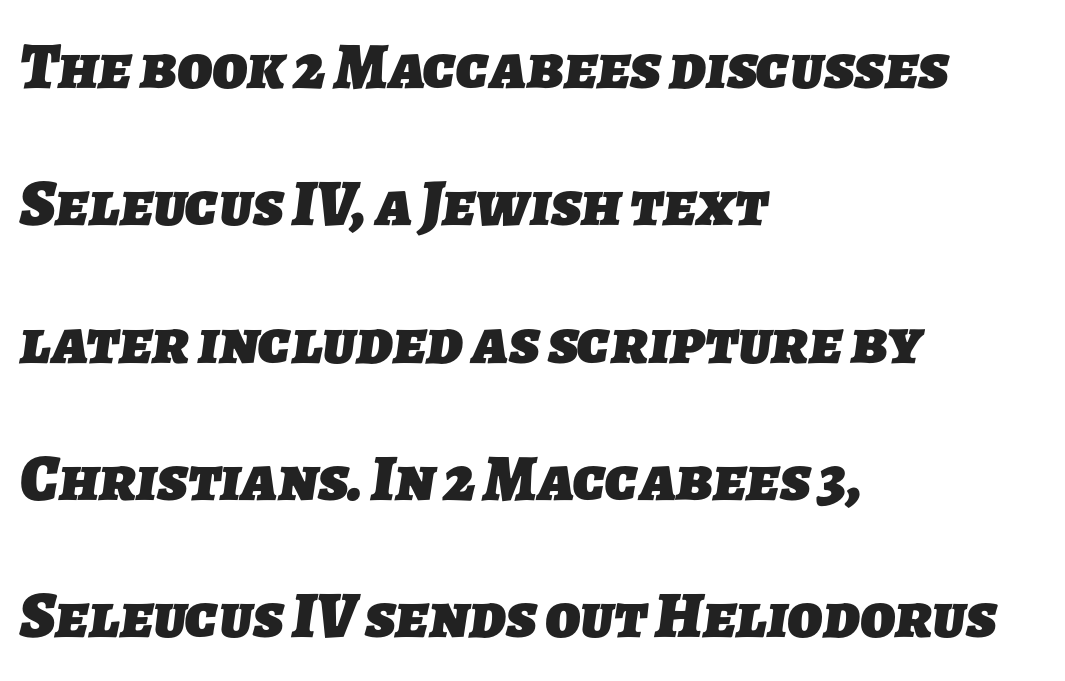
Observe the ordinary spacing: letters are neighbours, not strangers. The letters advance in unequal steps, a hallmark of proportional type. The rag falls on the right side of this text block. To sum up the face: it is a sans, with no serifs. Students, this is bold: see how much ink each stroke carries. The line-height multiplier appears high, well above default.
